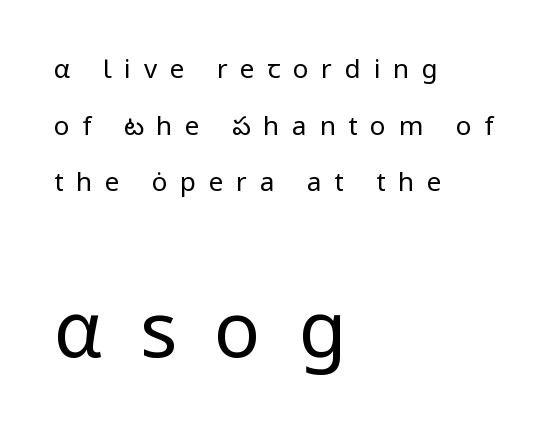
In terms of posture, this sample is upright. Bare-footed words on every line. The passage shown has open, widely tracked lettering throughout. This sample uses a sans-serif face.
